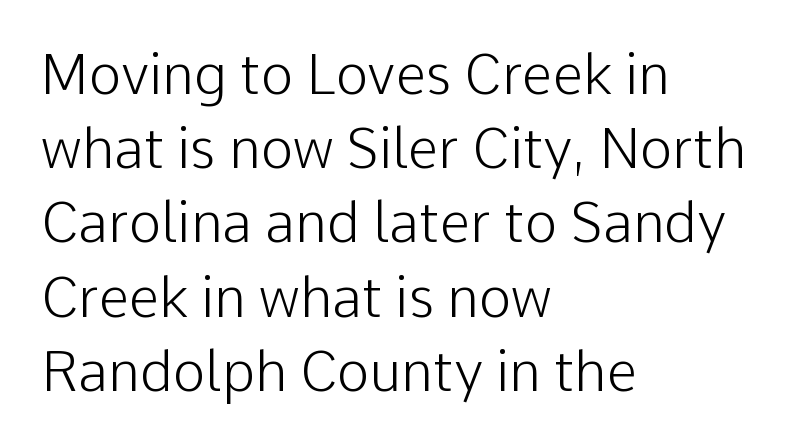
{"serif": "no", "italic": "no", "bold": "no", "weight": "light", "width": "normal", "stroke_contrast": "low", "x_height": "medium", "monospaced": "no", "underline": "no", "align": "left", "line_spacing": "normal", "line_spacing_ratio": 1.35, "letter_spacing": "normal", "letter_spacing_em": 0.0, "glyph_px": 55}
